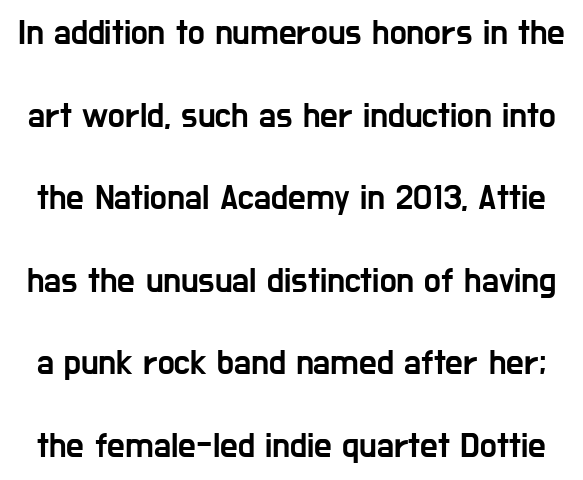
The image shows 35 px condensed sans-serif type, upright; set loose line spacing (2.36x), normal letter spacing, not underlined; low stroke contrast and a medium x-height.
